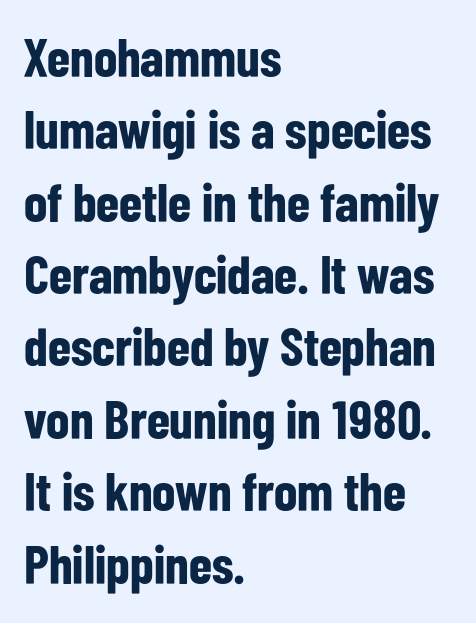
{"serif": "no", "italic": "no", "bold": "yes", "weight": "bold", "width": "condensed", "stroke_contrast": "low", "x_height": "medium", "monospaced": "no", "underline": "no", "align": "left", "line_spacing": "normal", "line_spacing_ratio": 1.34, "letter_spacing": "normal", "letter_spacing_em": 0.0, "glyph_px": 54}
